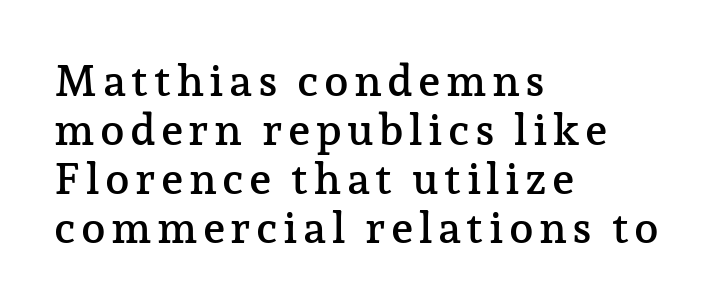
The image shows 44 px serif type, upright; set left-aligned, tight line spacing (1.11x), not underlined; low stroke contrast and a medium x-height.
